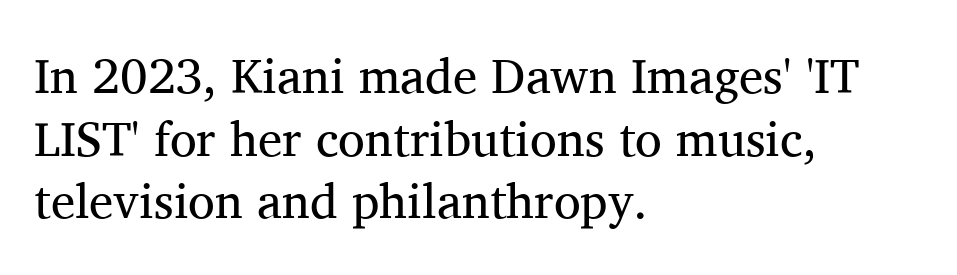
Q: Is the text bold? A: No.
Q: Is the text italic (slanted)? A: No, it is upright.
Q: Is the typeface a serif or a sans-serif typeface? A: Serif.
Q: Is the text underlined? A: No.
Q: How is the paragraph aligned? A: Left-aligned.
Q: Is the spacing between letters normal or unusually wide? A: Normal.
Q: Is the spacing between lines tight, normal or loose? A: Normal.
Q: Width (condensed, normal, or wide)? A: Normal.
Q: Stroke contrast? A: Medium.
Q: x-height? A: Medium.
Q: Monospaced? A: No.
